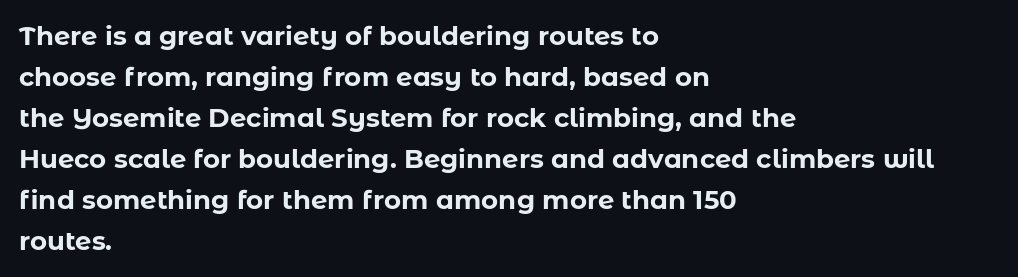
{"italic": "no", "bold": "yes", "underline": "no", "align": "left", "line_spacing": "normal", "line_spacing_ratio": 1.58, "letter_spacing": "normal", "letter_spacing_em": 0.0, "glyph_px": 26}
